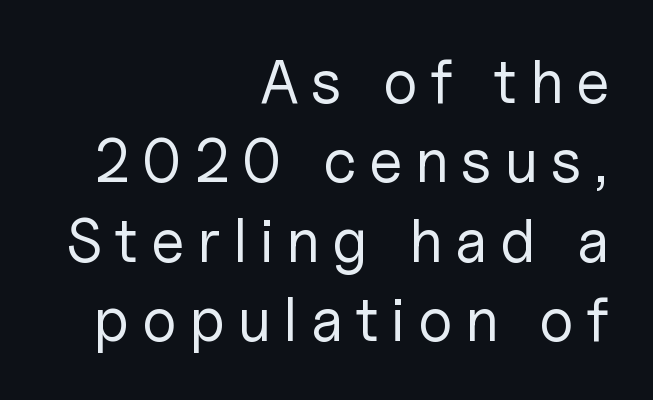
The image shows 61 px regular-weight sans-serif type, upright; set right-aligned, normal line spacing (1.3x), unusually wide letter spacing (+0.21 em), not underlined; low stroke contrast and a medium x-height.
